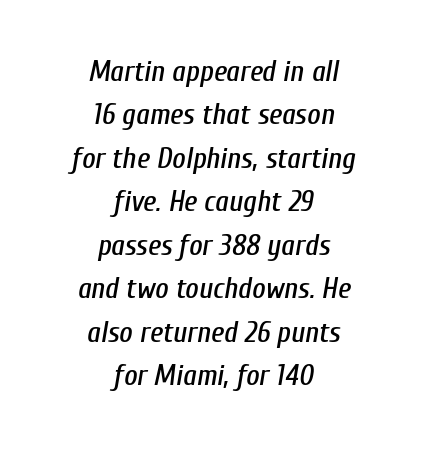
{"italic": "yes", "lean": "right", "slant_degrees": 10, "width": "condensed", "stroke_contrast": "low", "x_height": "medium", "monospaced": "no", "underline": "no", "align": "center", "line_spacing": "normal", "line_spacing_ratio": 1.5, "letter_spacing": "normal", "letter_spacing_em": 0.0, "glyph_px": 29}
